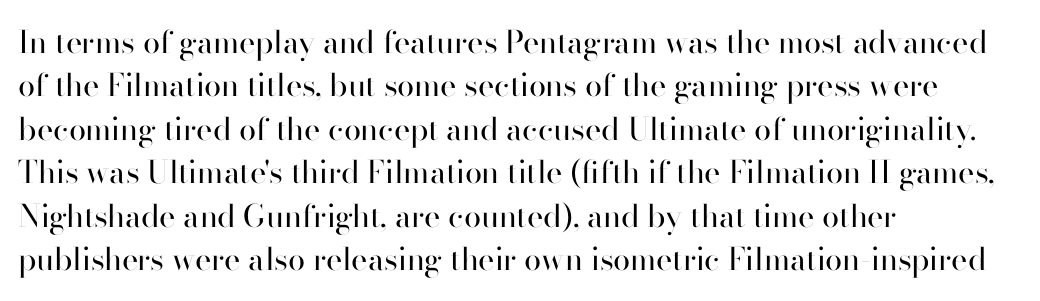
{"serif": "no", "italic": "no", "bold": "no", "weight": "regular", "width": "normal", "stroke_contrast": "high", "x_height": "small", "monospaced": "no", "underline": "no", "align": "left", "line_spacing": "normal", "line_spacing_ratio": 1.4, "letter_spacing": "normal", "letter_spacing_em": 0.0, "glyph_px": 31}
